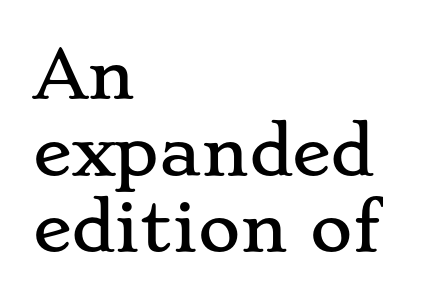
Is the block centered? No — it sits flush against the left margin. Observe the serifs anchoring each vertical stroke in this sample. This rendering leaves character spacing at its baseline value. Posture: vertical. The area under the type is left untouched.
